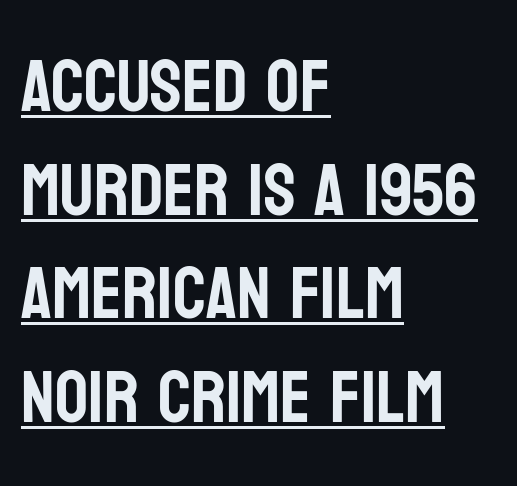
Q: Is the text italic (slanted)? A: No, it is upright.
Q: Is the typeface a serif or a sans-serif typeface? A: Sans-serif.
Q: Is the text underlined? A: Yes.
Q: How is the paragraph aligned? A: Left-aligned.
Q: Is the spacing between letters normal or unusually wide? A: Normal.
Q: Is the spacing between lines tight, normal or loose? A: Normal.
Q: Width (condensed, normal, or wide)? A: Condensed.
Q: Stroke contrast? A: Low.
Q: x-height? A: Large.
Q: Monospaced? A: No.
